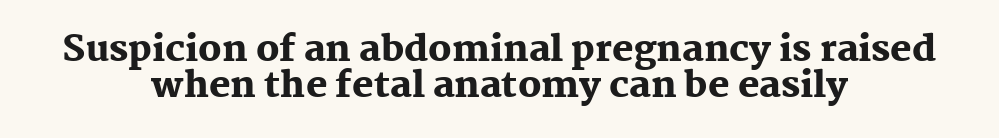
Q: Is the text bold? A: Yes.
Q: Is the text italic (slanted)? A: No, it is upright.
Q: Is the typeface a serif or a sans-serif typeface? A: Serif.
Q: Is the text underlined? A: No.
Q: How is the paragraph aligned? A: Centered.
Q: Is the spacing between letters normal or unusually wide? A: Normal.
Q: Is the spacing between lines tight, normal or loose? A: Tight.
Q: Width (condensed, normal, or wide)? A: Normal.
Q: Stroke contrast? A: Medium.
Q: x-height? A: Medium.
Q: Monospaced? A: No.
